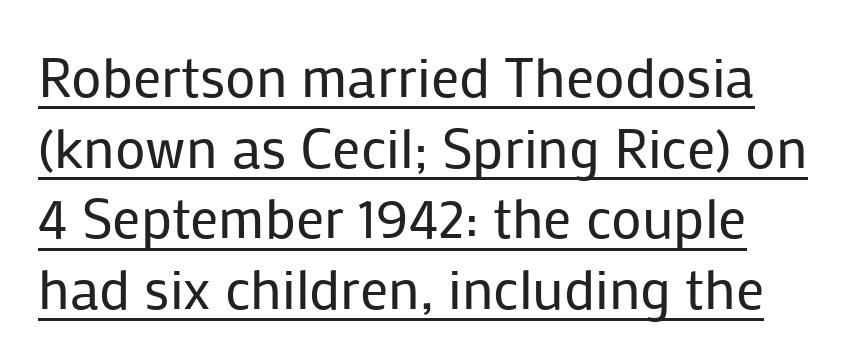
Q: Is the text bold? A: No.
Q: Is the text italic (slanted)? A: No, it is upright.
Q: Is the typeface a serif or a sans-serif typeface? A: Sans-serif.
Q: Is the text underlined? A: Yes.
Q: Is the spacing between letters normal or unusually wide? A: Normal.
Q: Is the spacing between lines tight, normal or loose? A: Normal.
Q: Width (condensed, normal, or wide)? A: Normal.
Q: Stroke contrast? A: Low.
Q: x-height? A: Medium.
Q: Monospaced? A: No.
